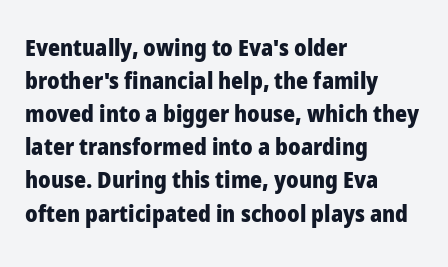
Q: Is the text bold? A: Yes.
Q: Is the text italic (slanted)? A: No, it is upright.
Q: Is the text underlined? A: No.
Q: How is the paragraph aligned? A: Left-aligned.
Q: Is the spacing between letters normal or unusually wide? A: Normal.
Q: Is the spacing between lines tight, normal or loose? A: Normal.
